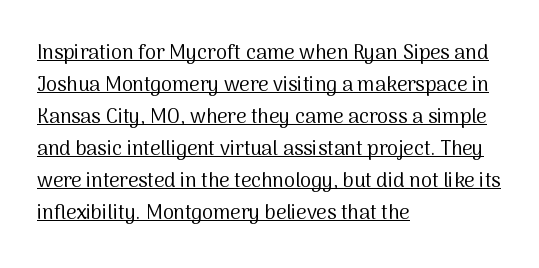
{"italic": "no", "bold": "no", "underline": "yes", "align": "left", "line_spacing": "normal", "line_spacing_ratio": 1.6, "letter_spacing": "normal", "letter_spacing_em": 0.0, "glyph_px": 20}
